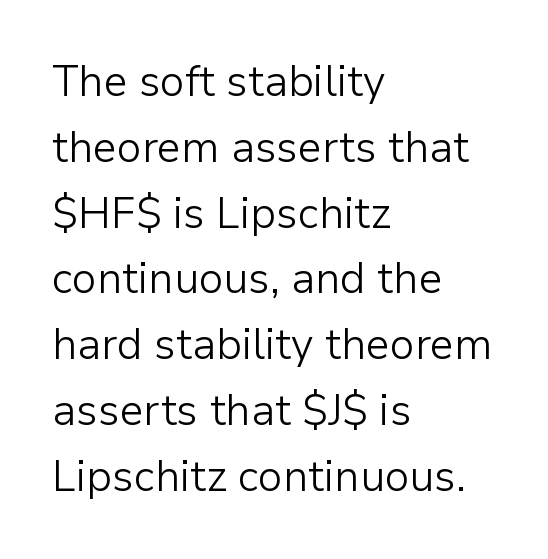
{"serif": "no", "italic": "no", "bold": "no", "weight": "light", "width": "normal", "stroke_contrast": "low", "x_height": "medium", "monospaced": "no", "underline": "no", "align": "left", "line_spacing": "normal", "line_spacing_ratio": 1.53, "letter_spacing": "normal", "letter_spacing_em": 0.0, "glyph_px": 43}
